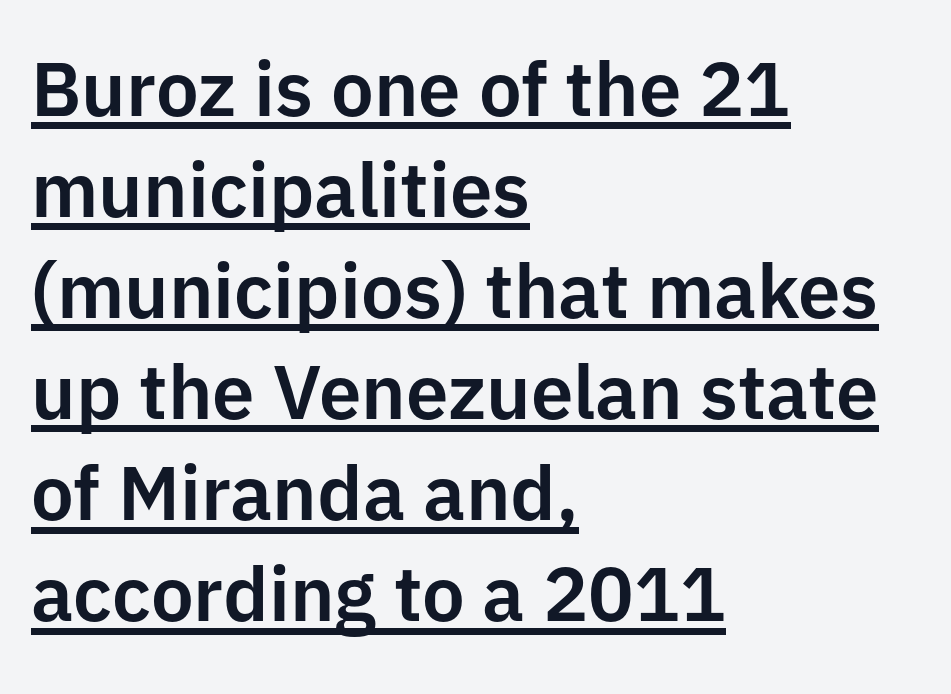
{"serif": "no", "italic": "no", "width": "normal", "stroke_contrast": "low", "x_height": "medium", "monospaced": "no", "underline": "yes", "align": "left", "line_spacing": "normal", "line_spacing_ratio": 1.33, "letter_spacing": "normal", "letter_spacing_em": 0.0, "glyph_px": 76}
